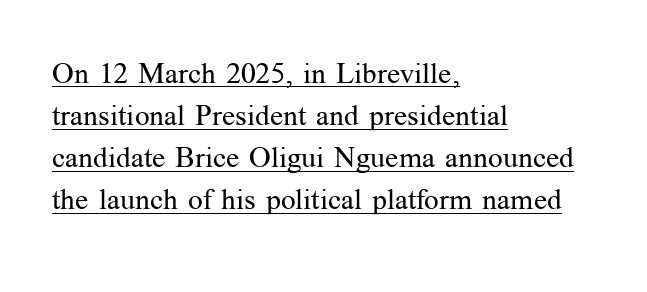
The image shows 29 px regular-weight serif type, upright; set left-aligned, normal line spacing (1.45x), normal letter spacing, underlined; medium stroke contrast and a medium x-height.
